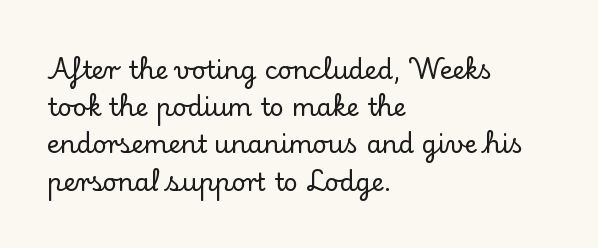
Q: Is the text italic (slanted)? A: No, it is upright.
Q: Is the text underlined? A: No.
Q: How is the paragraph aligned? A: Left-aligned.
Q: Is the spacing between letters normal or unusually wide? A: Normal.
Q: Is the spacing between lines tight, normal or loose? A: Normal.
